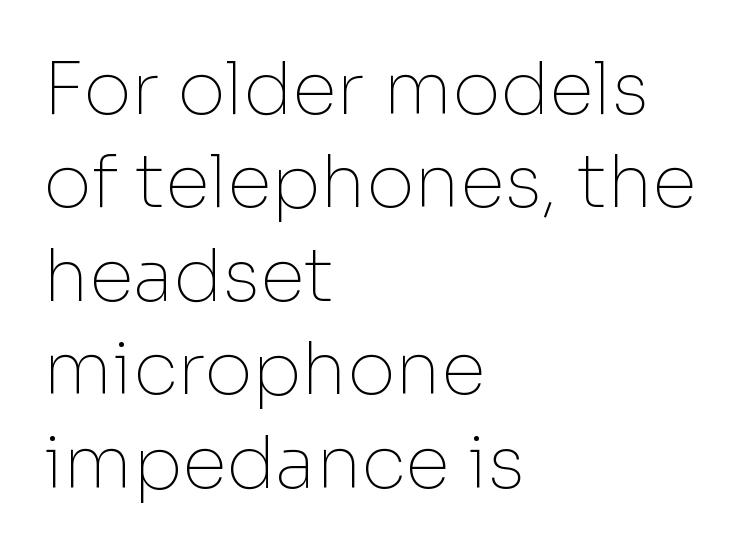
I'd call this a sans setting — the letters go barefoot. No extra tracking has been applied to these lines. Ordinary non-slanted type is in use. Compared with typical paragraphs, the rows here are spaced about the same. Nothing heavy about these letters — not bold at all.
